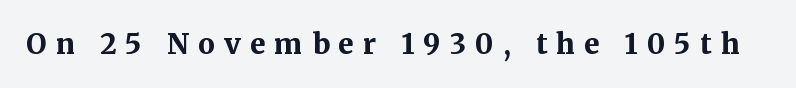
The rendering inserts visible extra space after every character. The face used here has the dense, thick strokes of a bold. Clear beneath every line of the passage. Looks like regular typesetting: each glyph gets only the width it needs. Old-style or modern, the face here clearly has serifs. Posture: vertical.
